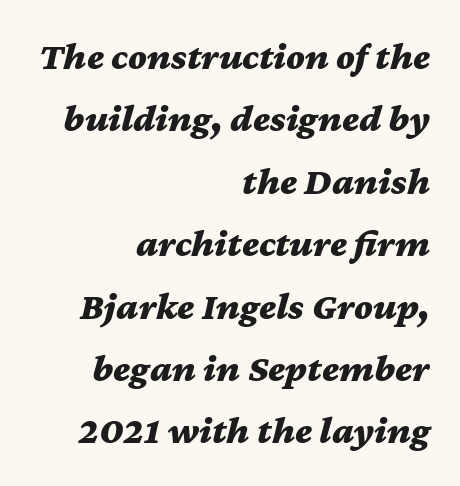
Q: Is the text bold? A: Yes.
Q: Is the text italic (slanted)? A: Yes, it leans right by about 12 degrees.
Q: Is the text underlined? A: No.
Q: How is the paragraph aligned? A: Right-aligned.
Q: Is the spacing between letters normal or unusually wide? A: Normal.
Q: Is the spacing between lines tight, normal or loose? A: Normal.
Q: Width (condensed, normal, or wide)? A: Wide.
Q: Stroke contrast? A: Medium.
Q: x-height? A: Medium.
Q: Monospaced? A: No.
